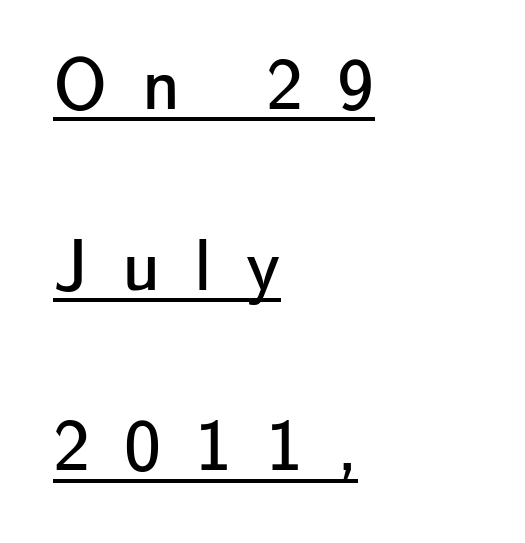
Counters stay open thanks to moderate or lighter strokes. Italic? Not at all — the glyphs are vertical. In CSS terms this would be text-align: left. Type style note: lacks serifs. The tracking jumps out immediately: characters are airy and widely separated. Students, observe: this is what heavily led, spacious text looks like.
